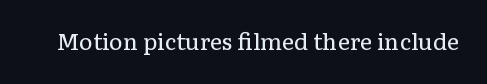
The type is set solid horizontally, with unmodified tracking. Words float on clear page, feet unadorned. A quiet, ordinary-to-light weight characterises the typeface. The type sits square on the baseline with zero lean.
